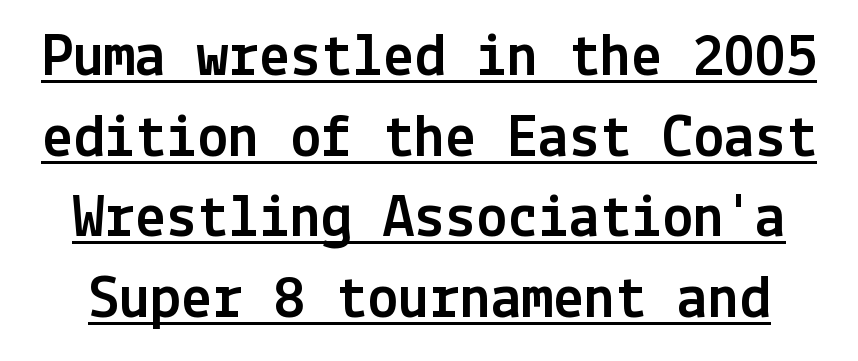
{"serif": "no", "italic": "no", "width": "normal", "x_height": "medium", "underline": "yes", "line_spacing": "normal", "line_spacing_ratio": 1.3, "letter_spacing": "normal", "letter_spacing_em": 0.0, "glyph_px": 62}
